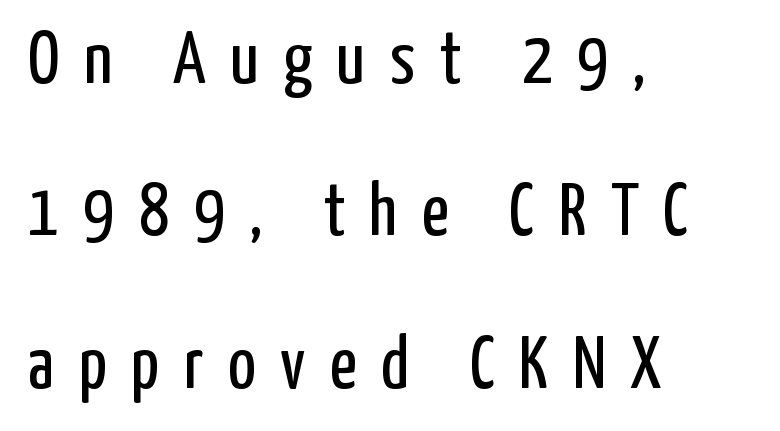
Q: Is the text bold? A: No.
Q: Is the text italic (slanted)? A: No, it is upright.
Q: Is the typeface a serif or a sans-serif typeface? A: Sans-serif.
Q: Is the text underlined? A: No.
Q: How is the paragraph aligned? A: Left-aligned.
Q: Is the spacing between letters normal or unusually wide? A: Unusually wide.
Q: Is the spacing between lines tight, normal or loose? A: Loose.
Q: Width (condensed, normal, or wide)? A: Condensed.
Q: Stroke contrast? A: Low.
Q: x-height? A: Medium.
Q: Monospaced? A: No.
